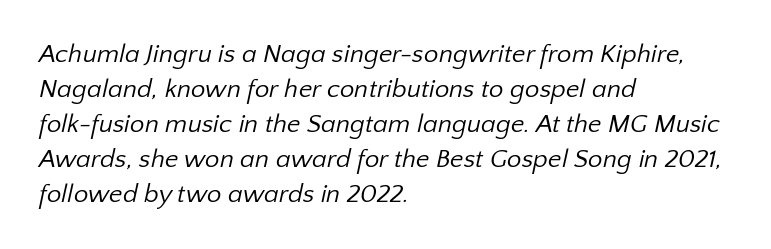
{"bold": "no", "underline": "no", "align": "left", "line_spacing": "normal", "line_spacing_ratio": 1.35, "letter_spacing": "normal", "letter_spacing_em": 0.0, "glyph_px": 26}
